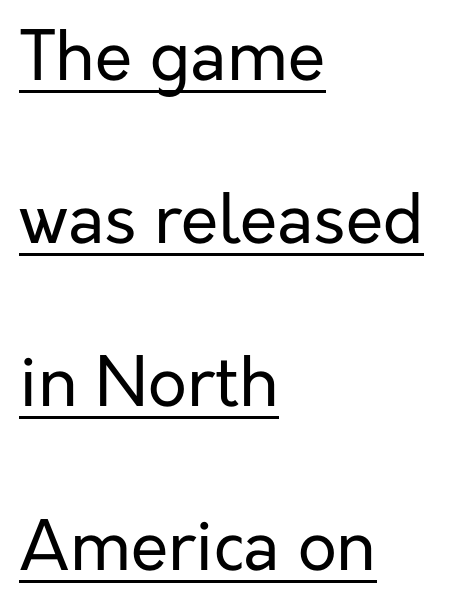
If you drew a ruler down the left edge, every line would touch it. The characters display no serif detailing; their extremities are plain. The rendering uses natural spacing where letterforms have individual widths. Leading: increased. Each line of the rendering has a horizontal stroke beneath the glyphs.
